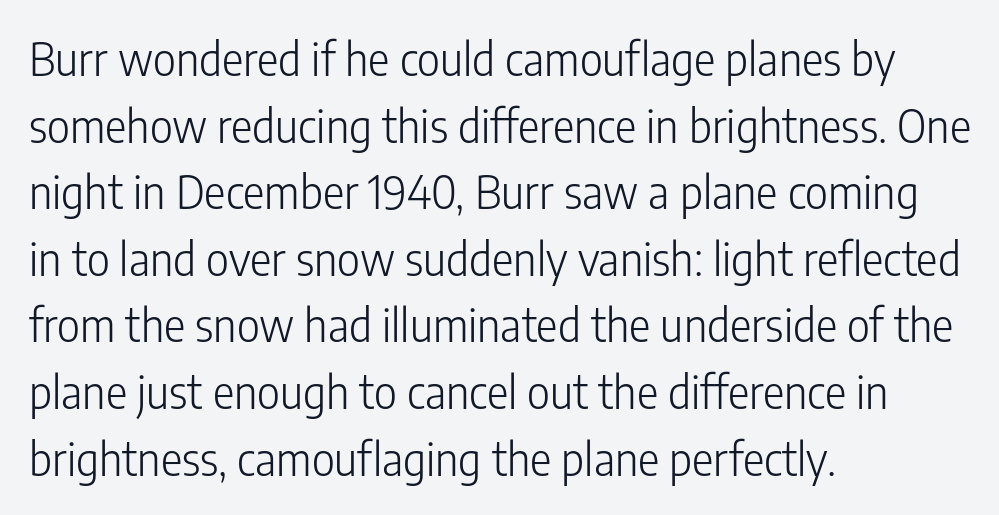
{"serif": "no", "italic": "no", "bold": "no", "weight": "light", "width": "condensed", "stroke_contrast": "low", "x_height": "medium", "monospaced": "no", "underline": "no", "align": "left", "line_spacing": "normal", "line_spacing_ratio": 1.48, "letter_spacing": "normal", "letter_spacing_em": 0.0, "glyph_px": 45}
